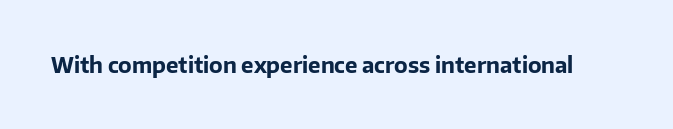
The image shows 21 px bold type, upright; set normal letter spacing, not underlined.
